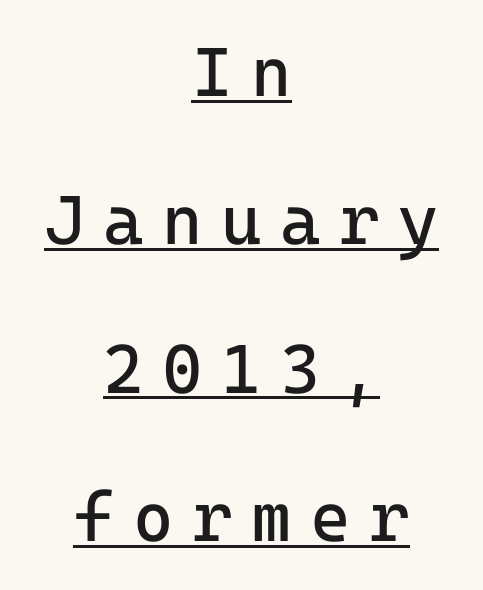
Q: Is the text bold? A: No.
Q: Is the text italic (slanted)? A: No, it is upright.
Q: Is the typeface a serif or a sans-serif typeface? A: Sans-serif.
Q: Is the text underlined? A: Yes.
Q: How is the paragraph aligned? A: Centered.
Q: Is the spacing between letters normal or unusually wide? A: Unusually wide.
Q: Is the spacing between lines tight, normal or loose? A: Loose.
Q: Width (condensed, normal, or wide)? A: Normal.
Q: Stroke contrast? A: Low.
Q: x-height? A: Medium.
Q: Monospaced? A: Yes.
